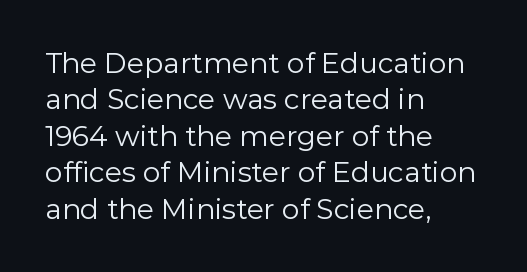
The image shows 28 px regular-weight sans-serif type, upright; set left-aligned, normal line spacing (1.3x), normal letter spacing, not underlined; low stroke contrast and a medium x-height.
